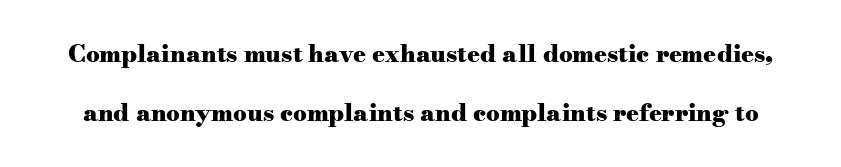
Quick note: interline space is abundant. A bare baseline throughout the passage. You could call the tracking neutral — neither tight nor loose. Look at the stroke-to-counter ratio: heavy, a bold.
